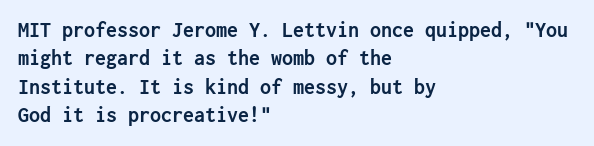
Q: Is the text bold? A: Yes.
Q: Is the text italic (slanted)? A: No, it is upright.
Q: Is the text underlined? A: No.
Q: How is the paragraph aligned? A: Left-aligned.
Q: Is the spacing between letters normal or unusually wide? A: Normal.
Q: Is the spacing between lines tight, normal or loose? A: Normal.
